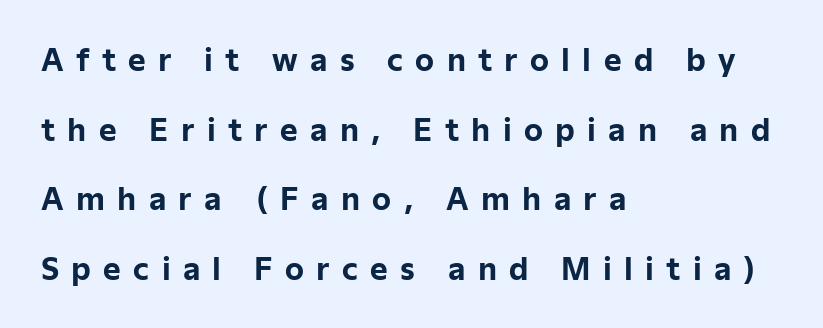
{"serif": "no", "italic": "no", "bold": "yes", "weight": "bold", "width": "normal", "stroke_contrast": "low", "x_height": "medium", "monospaced": "no", "underline": "no", "align": "left", "line_spacing": "loose", "line_spacing_ratio": 2.32, "letter_spacing": "wide", "letter_spacing_em": 0.41, "glyph_px": 30}
